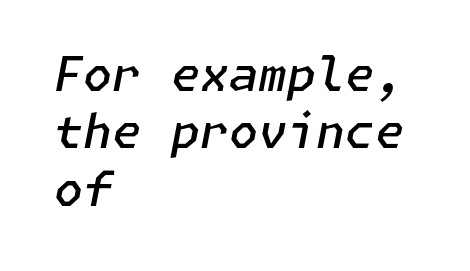
{"italic": "yes", "lean": "right", "slant_degrees": 11, "bold": "semi", "weight": "semibold", "width": "normal", "stroke_contrast": "low", "x_height": "medium", "underline": "no", "align": "left", "line_spacing_ratio": 1.22, "letter_spacing": "normal", "letter_spacing_em": 0.0, "glyph_px": 47}
